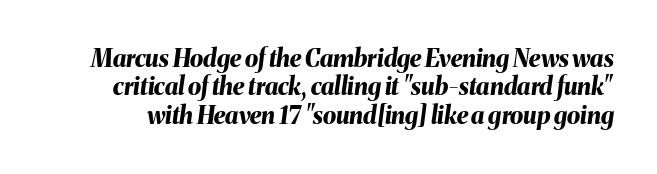
{"italic": "yes", "lean": "right", "slant_degrees": 8, "bold": "yes", "underline": "no", "line_spacing_ratio": 1.18, "letter_spacing": "normal", "letter_spacing_em": 0.0, "glyph_px": 24}
